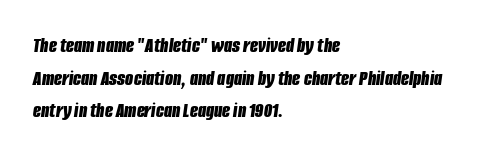
Q: Is the text bold? A: Yes.
Q: Is the text italic (slanted)? A: Yes, it leans right by about 8 degrees.
Q: Is the text underlined? A: No.
Q: How is the paragraph aligned? A: Left-aligned.
Q: Is the spacing between letters normal or unusually wide? A: Normal.
Q: Is the spacing between lines tight, normal or loose? A: Normal.
